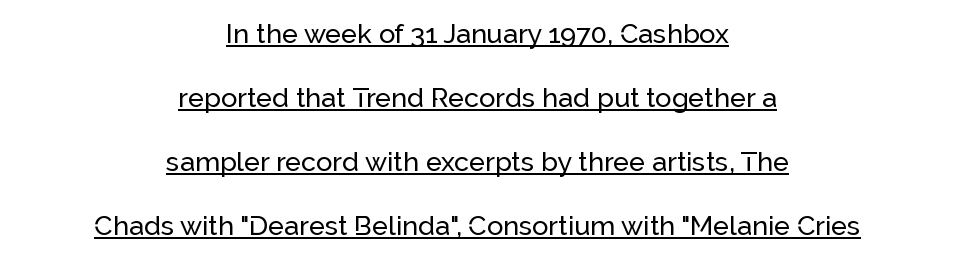
The image shows 27 px text type, upright; set centered, loose line spacing (2.37x), normal letter spacing, underlined.
